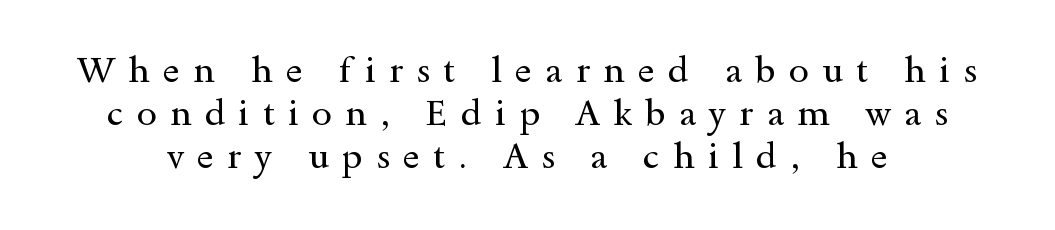
Character widths vary here, with narrow letters taking less room than wide ones. Font category for this specimen: serif. Unbolded letterforms with no extra heft. A clean baseline with only descenders dipping below it.
